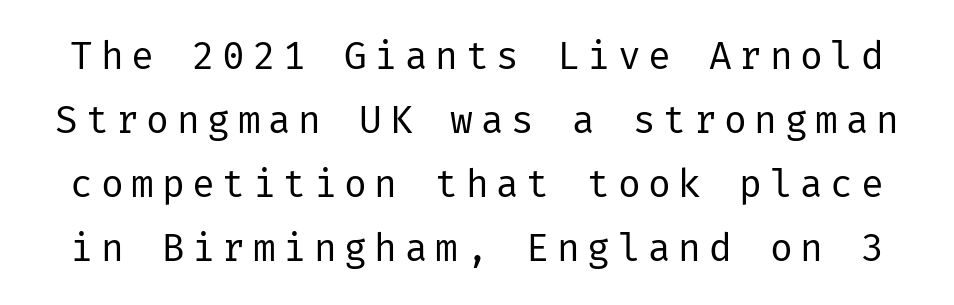
Q: Is the text bold? A: No.
Q: Is the text italic (slanted)? A: No, it is upright.
Q: Is the typeface a serif or a sans-serif typeface? A: Sans-serif.
Q: Is the text underlined? A: No.
Q: Is the spacing between letters normal or unusually wide? A: Unusually wide.
Q: Is the spacing between lines tight, normal or loose? A: Normal.
Q: Width (condensed, normal, or wide)? A: Normal.
Q: Stroke contrast? A: Low.
Q: x-height? A: Medium.
